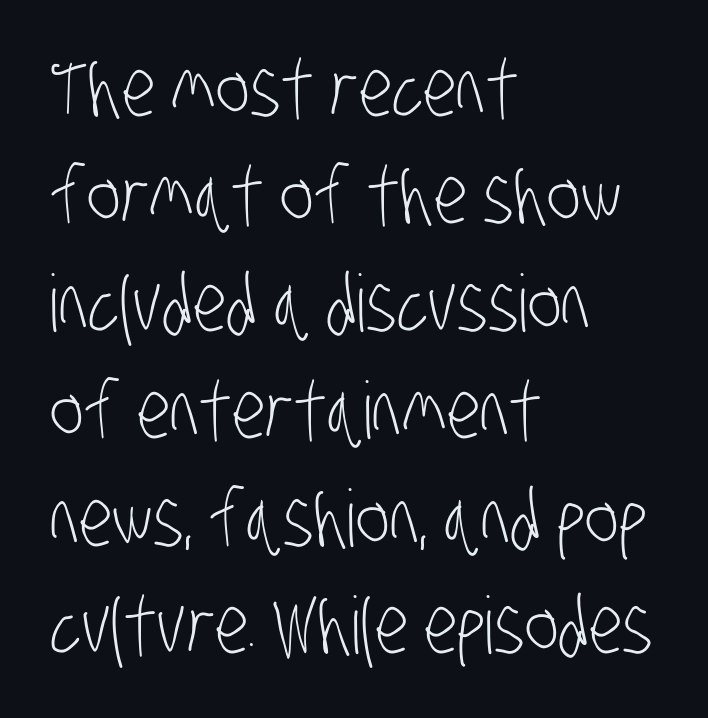
{"serif": "no", "bold": "no", "weight": "light", "width": "condensed", "stroke_contrast": "low", "x_height": "large", "monospaced": "no", "underline": "no", "align": "left", "line_spacing": "normal", "line_spacing_ratio": 1.36, "letter_spacing": "normal", "letter_spacing_em": 0.0, "glyph_px": 79}
